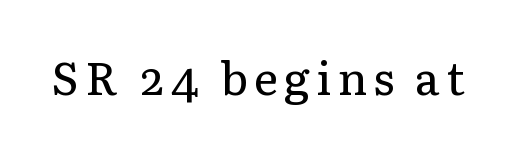
This is not heavy type; no bold has been used. The letters carry serifs — small finishing strokes at the ends of their stems. Character widths vary here, with narrow letters taking less room than wide ones. When letters stand straight like this, we call the style roman or upright.
